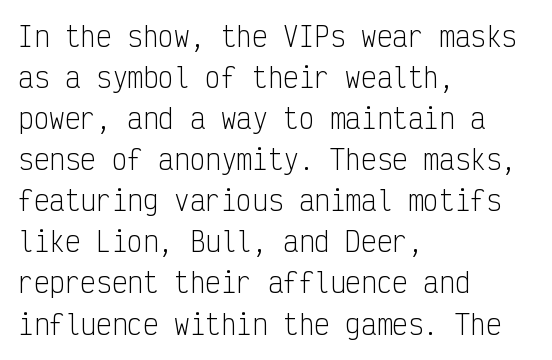
The words here are not underlined. Unbolded letterforms with no extra heft. Quick note: interline space is typical. These lines stack with their left ends in a neat column. Ordinary non-slanted type is in use. Here the glyphs are tracked normally, forming tight word shapes.
